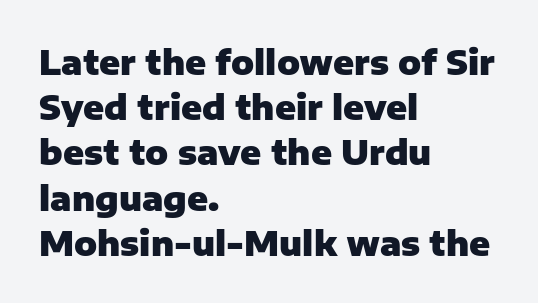
{"serif": "no", "italic": "no", "bold": "yes", "weight": "heavy", "width": "normal", "stroke_contrast": "low", "x_height": "medium", "monospaced": "no", "underline": "no", "align": "left", "line_spacing": "normal", "line_spacing_ratio": 1.33, "letter_spacing": "normal", "letter_spacing_em": 0.0, "glyph_px": 34}
